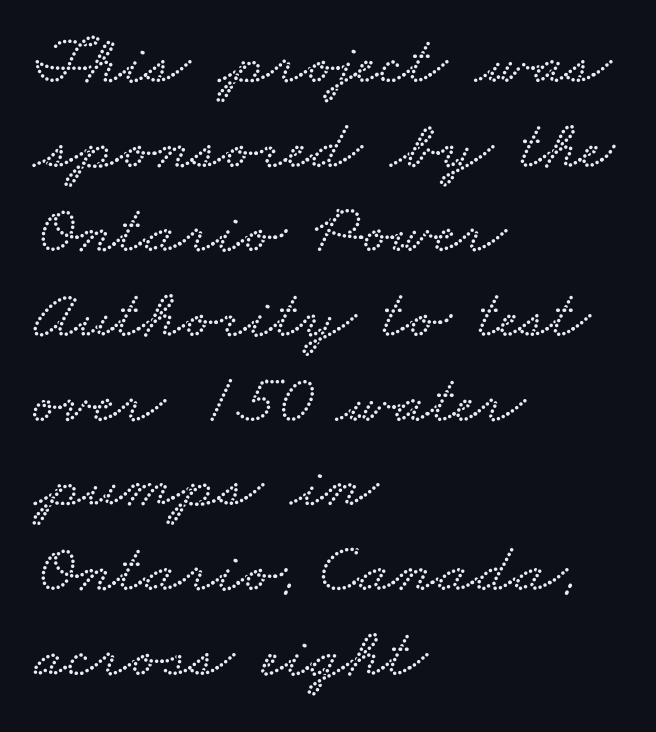
Is this a fixed-width face? No — the glyphs have proportional, varying widths. Just letters on the line, the space beneath them empty. In terms of letterspacing, this is plain default setting. Short and long lines alike share a common starting point at left.
